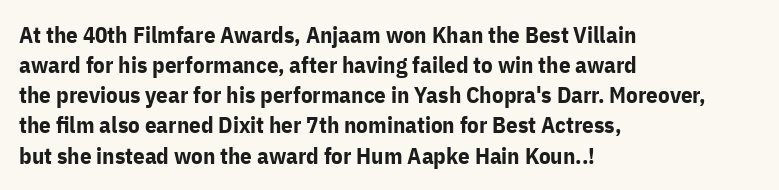
Does extra space separate the letters? No, they use regular spacing. The passage is arranged the way most books set body copy — flush left. Successive baselines arrive at the customary interval. Posture: upright roman. Is the type bold? Yes — the strokes are clearly thick and heavy.
